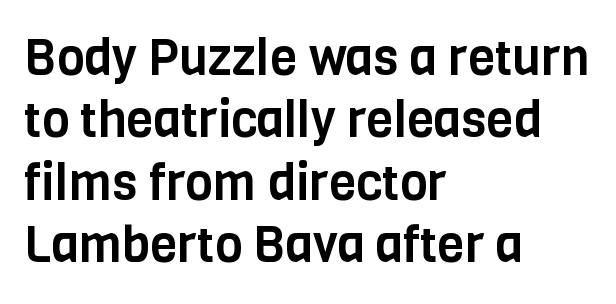
The image shows 50 px condensed sans-serif type, upright; set left-aligned, normal line spacing (1.25x), normal letter spacing, not underlined; low stroke contrast and a large x-height.
